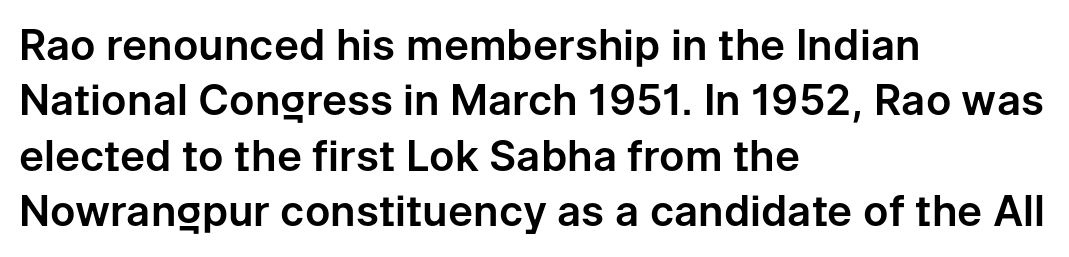
Q: Is the text italic (slanted)? A: No, it is upright.
Q: Is the typeface a serif or a sans-serif typeface? A: Sans-serif.
Q: Is the text underlined? A: No.
Q: How is the paragraph aligned? A: Left-aligned.
Q: Is the spacing between letters normal or unusually wide? A: Normal.
Q: Is the spacing between lines tight, normal or loose? A: Normal.
Q: Width (condensed, normal, or wide)? A: Normal.
Q: Stroke contrast? A: Low.
Q: x-height? A: Medium.
Q: Monospaced? A: No.
